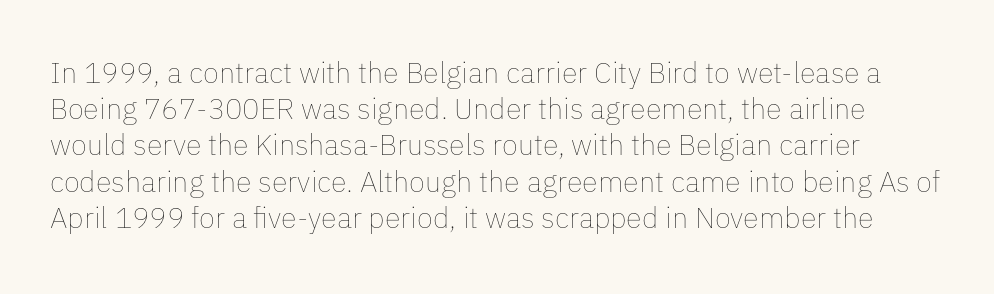
Nobody drew a line under any word here. The block of text has a typical density, with ordinary space between rows. Tracking here is standard; glyphs follow each other at the usual distance. The type sits square on the baseline with zero lean.
